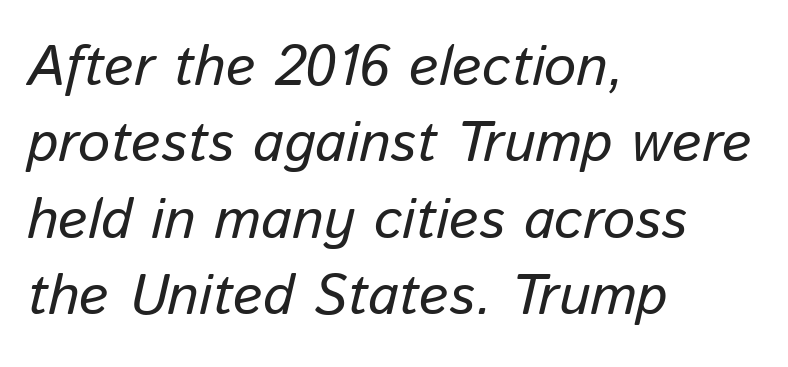
Caption: multi-line text, flush left, ragged right. Type without underlining. The horizontal fit of the characters is conventional and even. The face used here is proportionally spaced, like ordinary book or web type.
